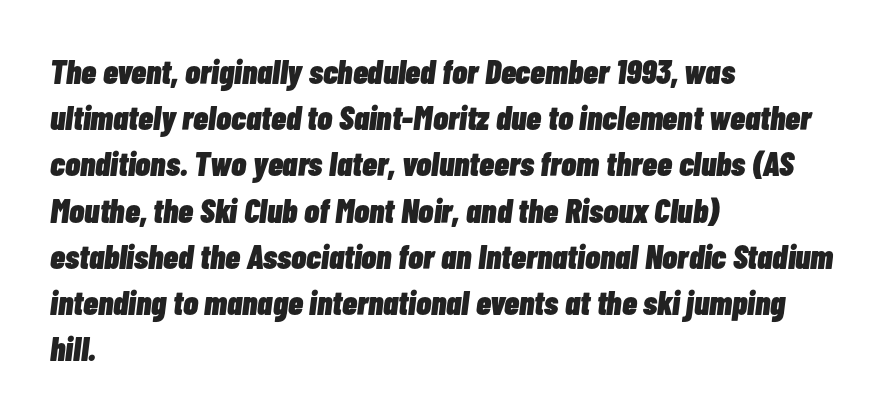
{"italic": "yes", "lean": "right", "slant_degrees": 7, "bold": "yes", "weight": "heavy", "width": "condensed", "stroke_contrast": "low", "x_height": "medium", "monospaced": "no", "underline": "no", "align": "left", "line_spacing": "normal", "line_spacing_ratio": 1.36, "letter_spacing": "normal", "letter_spacing_em": 0.0, "glyph_px": 34}
